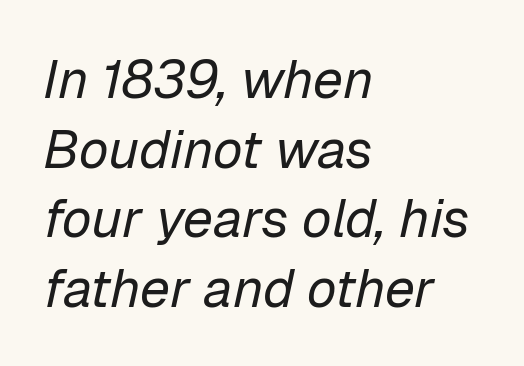
The gaps between neighbouring characters are ordinary and unremarkable. The designer left line spacing at the default. Caption: face not bold, strokes unweighted. Slanted lettering throughout. The letters advance in unequal steps, a hallmark of proportional type. This rendering features lettering with no underline.
